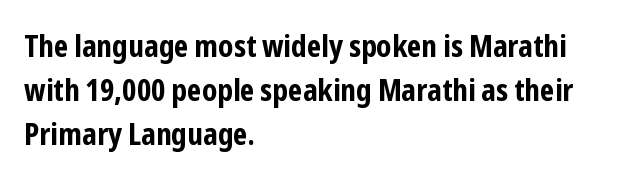
{"serif": "no", "italic": "no", "bold": "yes", "weight": "bold", "width": "condensed", "stroke_contrast": "low", "x_height": "medium", "monospaced": "no", "underline": "no", "align": "left", "line_spacing": "normal", "line_spacing_ratio": 1.46, "letter_spacing": "normal", "letter_spacing_em": 0.0, "glyph_px": 30}
